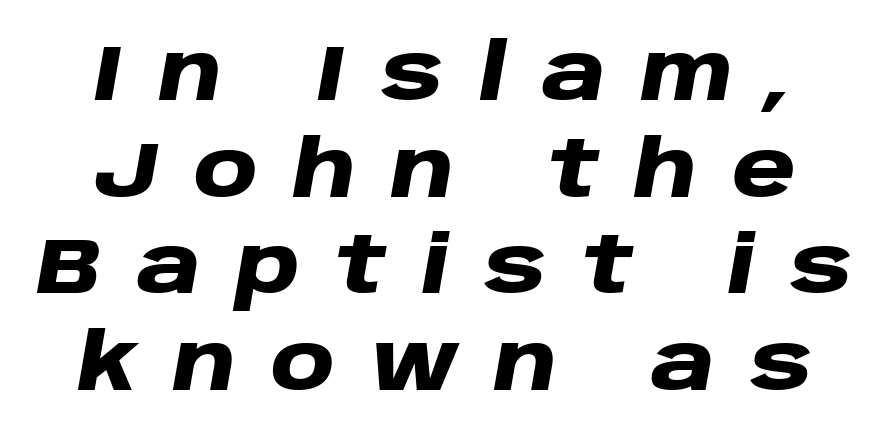
The image shows 78 px heavy, wide type, italic (leaning right); set line spacing 1.24x, unusually wide letter spacing (+0.45 em), not underlined; low stroke contrast and a large x-height.
